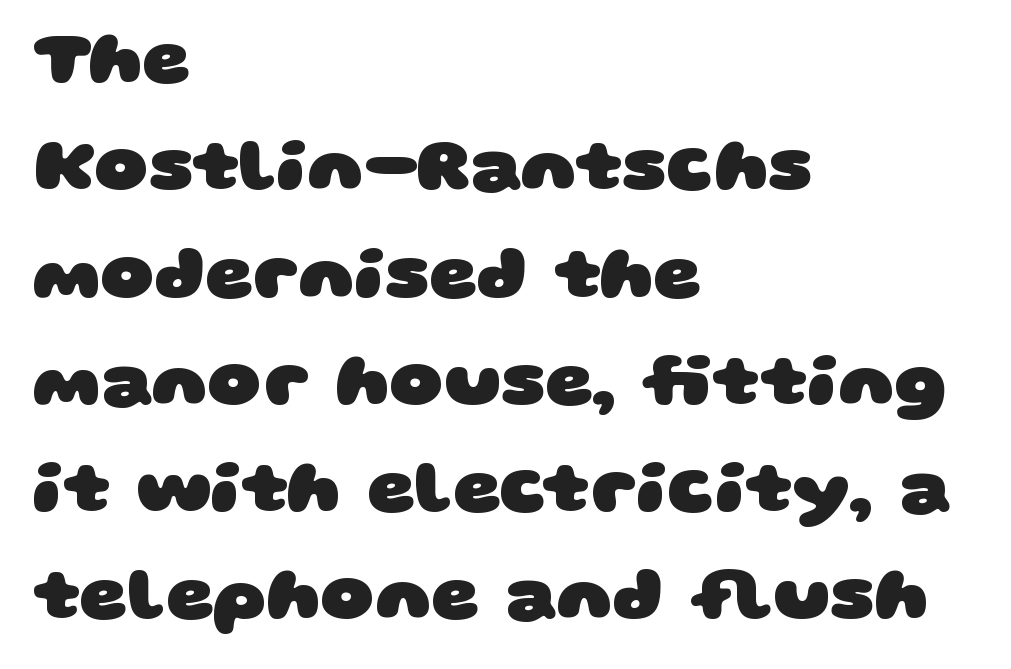
The image shows 74 px heavy, wide sans-serif type; set left-aligned, normal line spacing (1.45x), normal letter spacing, not underlined; low stroke contrast and a large x-height.
